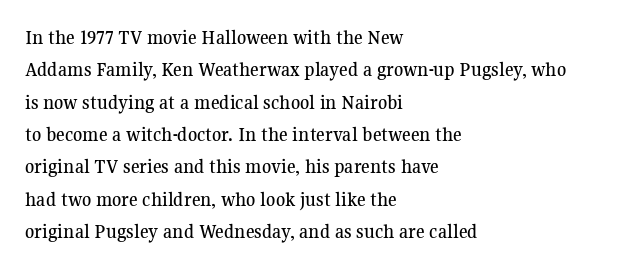
{"italic": "no", "underline": "no", "align": "left", "line_spacing": "normal", "line_spacing_ratio": 1.54, "letter_spacing": "normal", "letter_spacing_em": 0.0, "glyph_px": 21}
